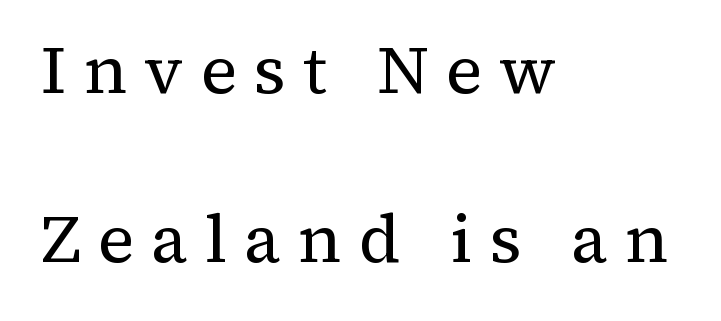
To sum up the face: it has serifs. This sample is left-justified, so line endings fall wherever the words run out. Notice the wide empty band between every row — that's loose leading. Posture: upright roman. Stem width sits at or under what a default text font uses. You could only call the tracking loose — the letters float apart.
